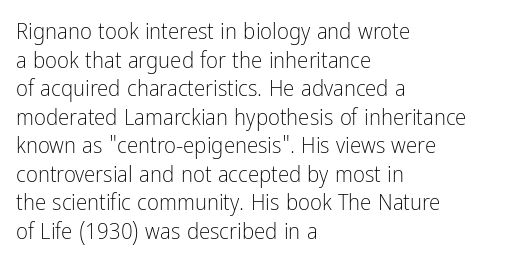
Beneath every word, the page is bare. On a weight scale, this lands at 450 or below. Look at the tracking — it's just the regular setting, nothing added. The typesetter chose a ragged-right arrangement here. Upright lettering throughout.
